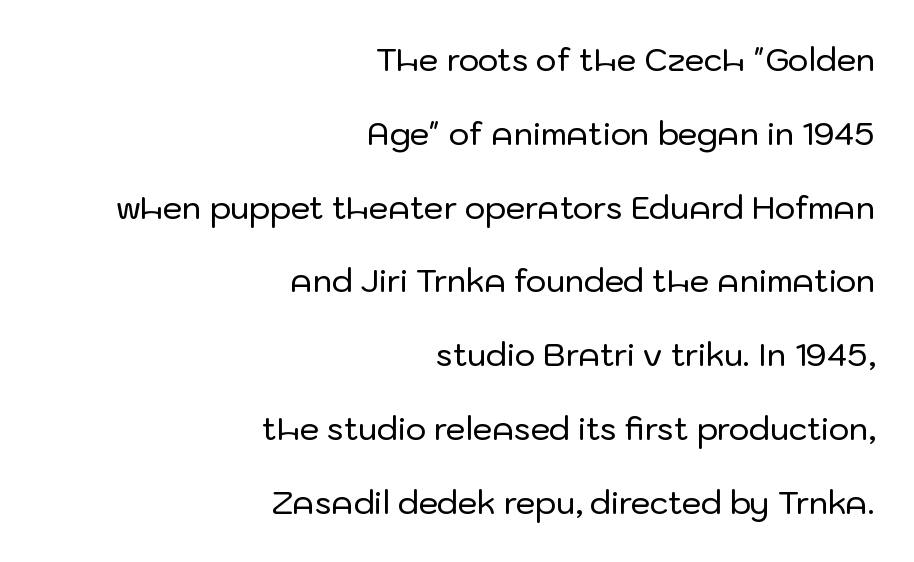
The setting favours the right margin, as signatures and pull-quotes sometimes do. To sum up the face: it is a sans, with no serifs. Each letter keeps its own natural width here, so spacing adapts to shape. Style check: upright.
